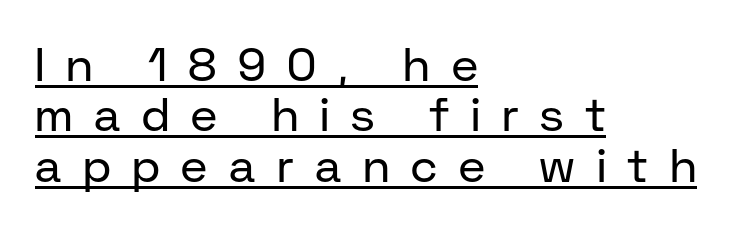
Q: Is the text bold? A: No.
Q: Is the text italic (slanted)? A: No, it is upright.
Q: Is the typeface a serif or a sans-serif typeface? A: Sans-serif.
Q: Is the text underlined? A: Yes.
Q: How is the paragraph aligned? A: Left-aligned.
Q: Is the spacing between letters normal or unusually wide? A: Unusually wide.
Q: Is the spacing between lines tight, normal or loose? A: Tight.
Q: Width (condensed, normal, or wide)? A: Normal.
Q: Stroke contrast? A: Low.
Q: x-height? A: Medium.
Q: Monospaced? A: No.
